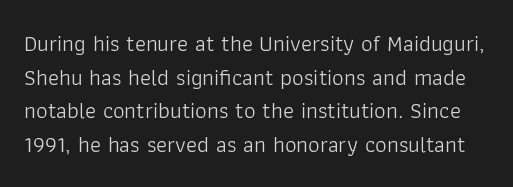
{"italic": "no", "bold": "no", "underline": "no", "line_spacing": "normal", "line_spacing_ratio": 1.46, "letter_spacing": "normal", "letter_spacing_em": 0.0, "glyph_px": 23}
